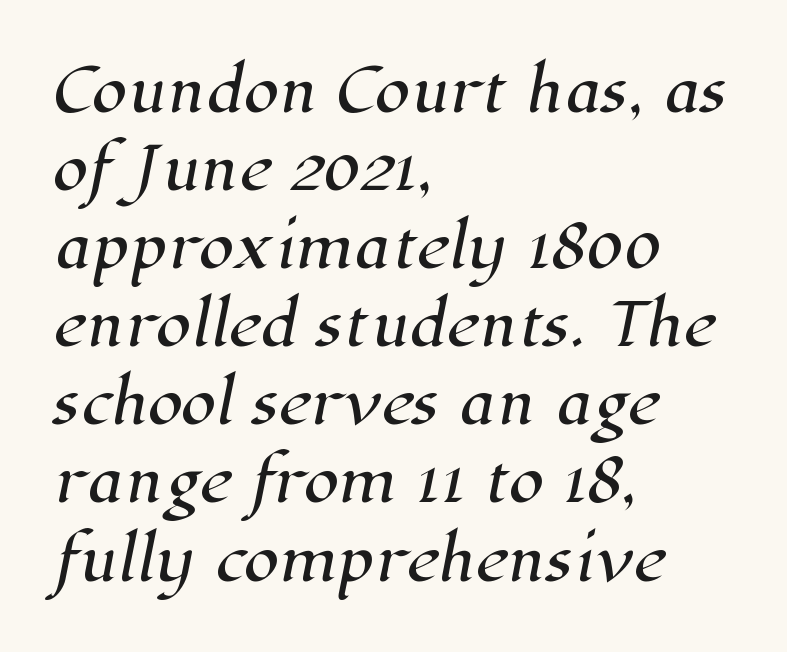
{"serif": "yes", "width": "normal", "stroke_contrast": "high", "x_height": "medium", "monospaced": "no", "underline": "no", "align": "left", "line_spacing": "normal", "line_spacing_ratio": 1.37, "letter_spacing": "normal", "letter_spacing_em": 0.0, "glyph_px": 57}
